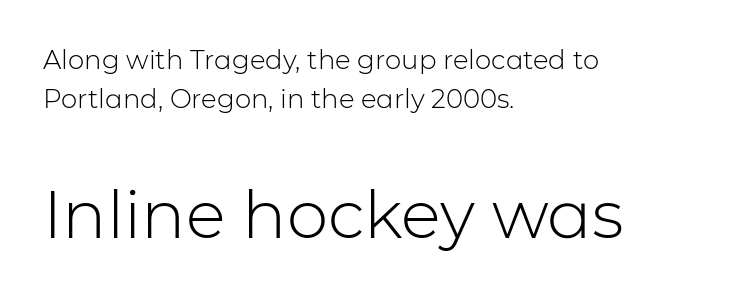
Q: Is the text bold? A: No.
Q: Is the text italic (slanted)? A: No, it is upright.
Q: Is the typeface a serif or a sans-serif typeface? A: Sans-serif.
Q: Is the text underlined? A: No.
Q: How is the paragraph aligned? A: Left-aligned.
Q: Is the spacing between letters normal or unusually wide? A: Normal.
Q: Is the spacing between lines tight, normal or loose? A: Normal.
Q: Which block of text is set in a larger size, the first (top) or the second (bottom)? A: The second (bottom) one.
Q: Width (condensed, normal, or wide)? A: Normal.
Q: Stroke contrast? A: Low.
Q: x-height? A: Medium.
Q: Monospaced? A: No.
